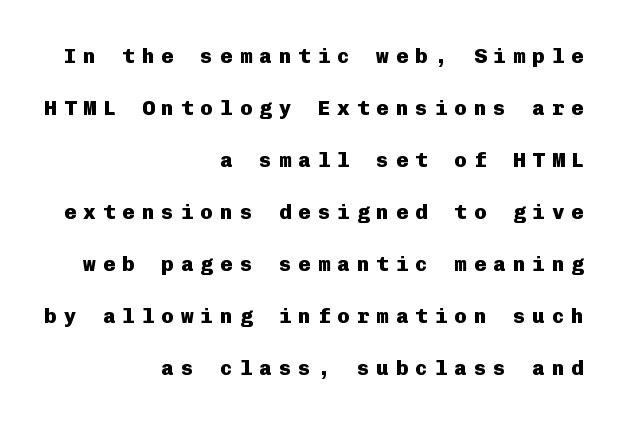
Strokes here are thick enough to call this a true bold. This sample is right-justified, so line beginnings fall wherever the words allow. No italicization has been applied; the sample stays upright. The letters are spread apart with noticeably loose tracking. The space between consecutive lines is lavish.
